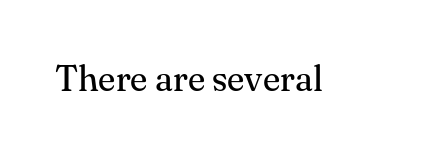
{"serif": "yes", "italic": "no", "bold": "no", "weight": "regular", "width": "normal", "stroke_contrast": "medium", "x_height": "small", "monospaced": "no", "underline": "no", "letter_spacing": "normal", "letter_spacing_em": 0.0, "glyph_px": 36}
